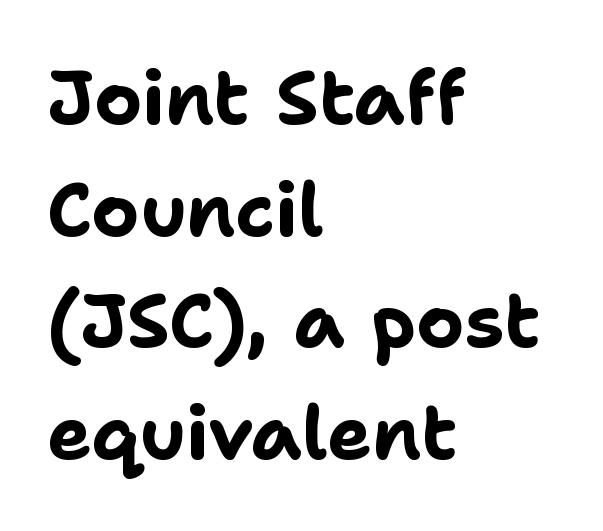
The image shows 75 px bold sans-serif type, upright; set left-aligned, normal line spacing (1.49x), normal letter spacing, not underlined; low stroke contrast and a medium x-height.
